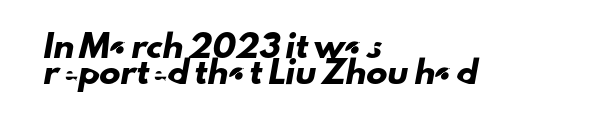
{"underline": "no", "align": "left", "line_spacing": "normal", "line_spacing_ratio": 1.25, "letter_spacing": "normal", "letter_spacing_em": 0.0, "glyph_px": 21}
